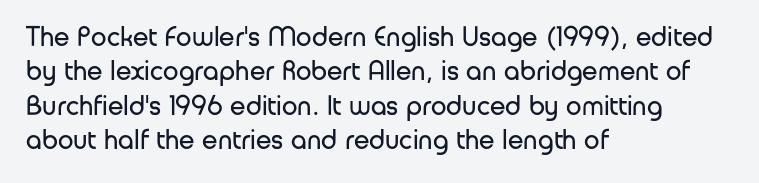
The image shows 28 px regular-weight sans-serif type, upright; set left-aligned, line spacing 1.23x, normal letter spacing, not underlined; low stroke contrast and a medium x-height.
